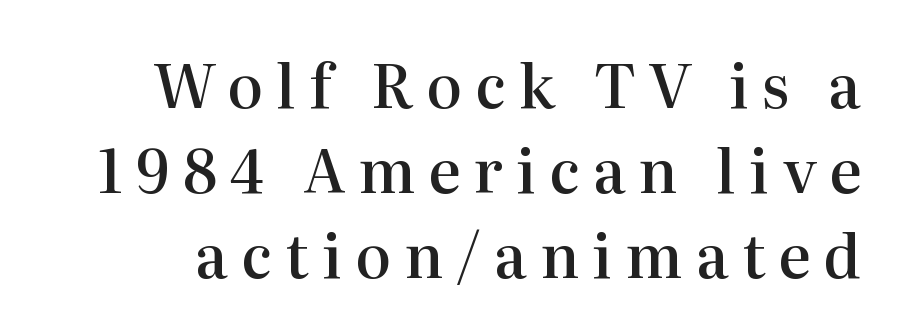
{"serif": "yes", "italic": "no", "bold": "semi", "weight": "semibold", "width": "normal", "stroke_contrast": "high", "x_height": "medium", "monospaced": "no", "underline": "no", "line_spacing": "normal", "line_spacing_ratio": 1.42, "letter_spacing": "wide", "letter_spacing_em": 0.22, "glyph_px": 60}
